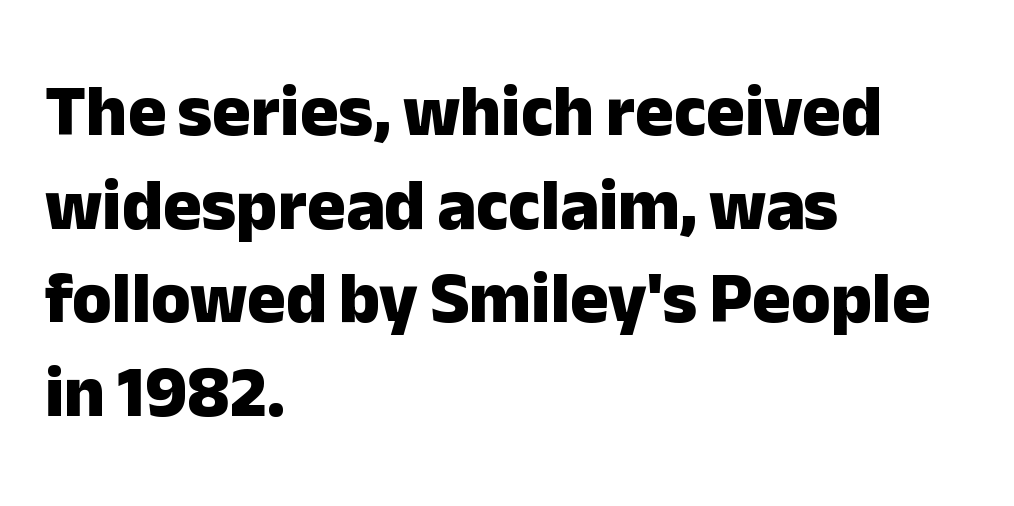
{"serif": "no", "italic": "no", "bold": "yes", "weight": "heavy", "width": "normal", "stroke_contrast": "low", "x_height": "medium", "monospaced": "no", "underline": "no", "align": "left", "line_spacing": "normal", "line_spacing_ratio": 1.3, "letter_spacing": "normal", "letter_spacing_em": 0.0, "glyph_px": 72}
